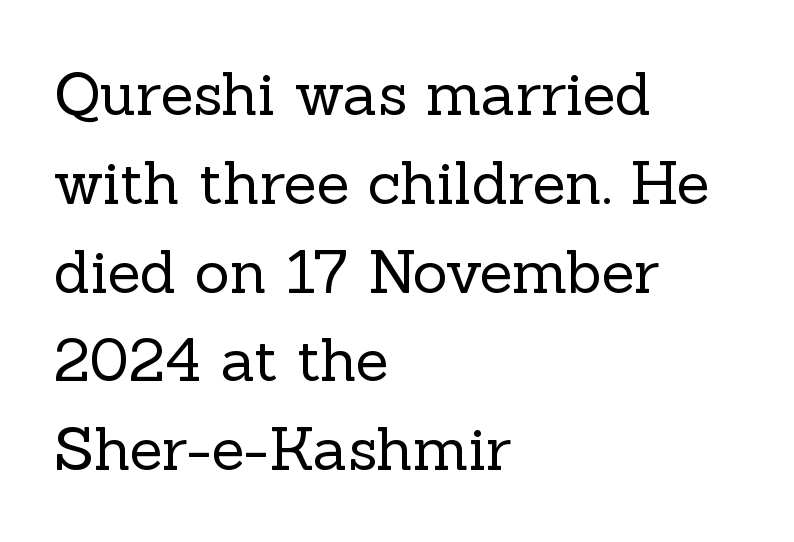
Posture: straight, roman, zero tilt. Character widths vary here, with narrow letters taking less room than wide ones. Weight: regular or lighter. Successive baselines arrive at the customary interval. To sum up the face: it has serifs.
